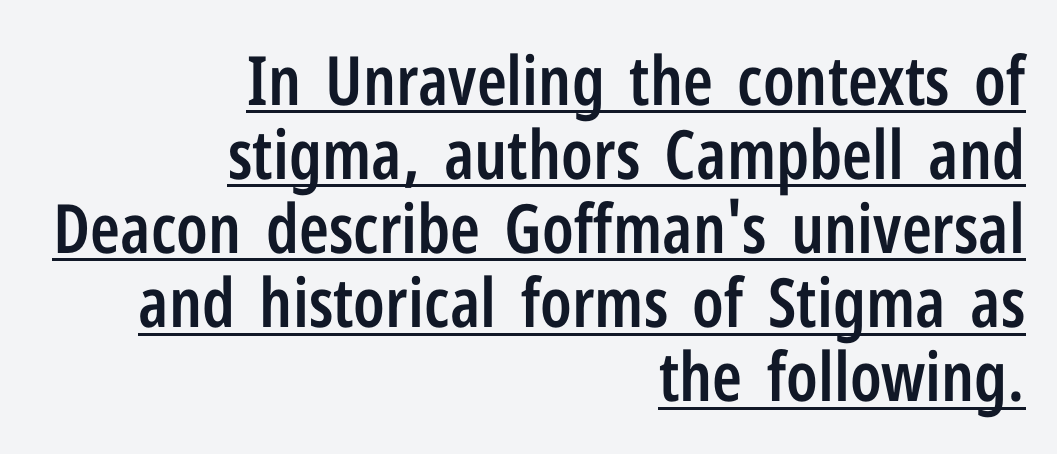
Q: Is the text bold? A: Semi-bold.
Q: Is the text italic (slanted)? A: No, it is upright.
Q: Is the typeface a serif or a sans-serif typeface? A: Sans-serif.
Q: Is the text underlined? A: Yes.
Q: How is the paragraph aligned? A: Right-aligned.
Q: Is the spacing between letters normal or unusually wide? A: Normal.
Q: Is the spacing between lines tight, normal or loose? A: Tight.
Q: Width (condensed, normal, or wide)? A: Condensed.
Q: Stroke contrast? A: Low.
Q: x-height? A: Medium.
Q: Monospaced? A: No.
